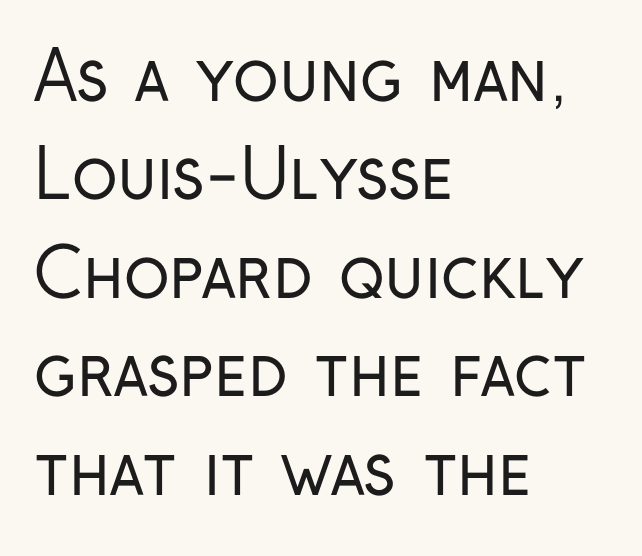
Which margin do the lines hug? The left one — the right edge is uneven. Here the designer chose a conventional face with non-uniform glyph widths. Characters follow at the spacing the type designer built in. The font's upright variant was chosen for this text. These glyphs show unthickened strokes, regular width or finer.
